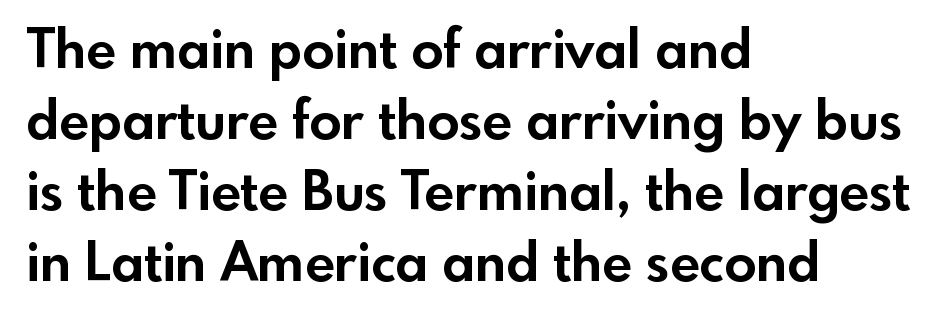
Every stem runs plumb, perpendicular to the baseline. These lines keep a tight, regular rhythm from letter to letter. Does the copy run flush right? No — it runs flush left. A typesetter would call this proportional, since set widths differ per character.
